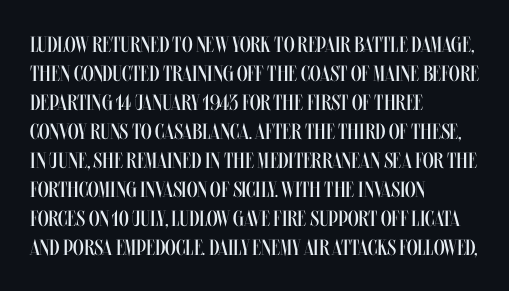
The image shows 22 px text type, upright; set left-aligned, normal line spacing (1.32x), normal letter spacing, not underlined.
